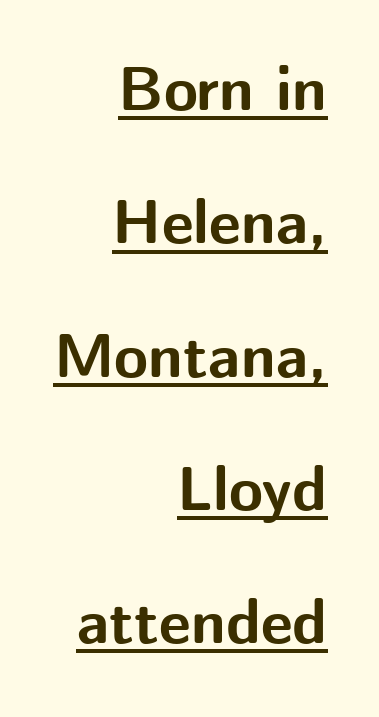
{"serif": "no", "italic": "no", "bold": "yes", "weight": "bold", "width": "normal", "stroke_contrast": "medium", "x_height": "medium", "monospaced": "no", "underline": "yes", "align": "right", "line_spacing": "loose", "line_spacing_ratio": 2.15, "letter_spacing": "normal", "letter_spacing_em": 0.0, "glyph_px": 62}
